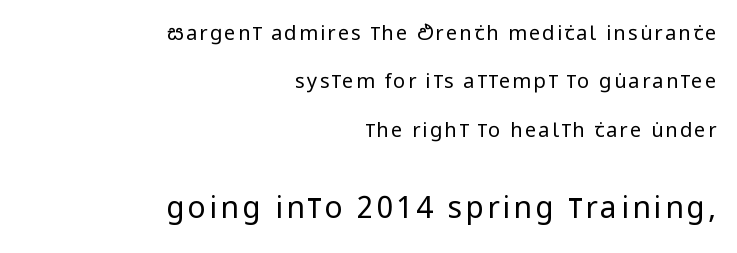
{"serif": "no", "italic": "no", "bold": "no", "weight": "regular", "width": "condensed", "stroke_contrast": "low", "x_height": "large", "monospaced": "no", "underline": "no", "align": "right", "line_spacing": "loose", "line_spacing_ratio": 2.42, "larger_block": "second", "size_ratio": 1.5, "glyph_px": 30}
